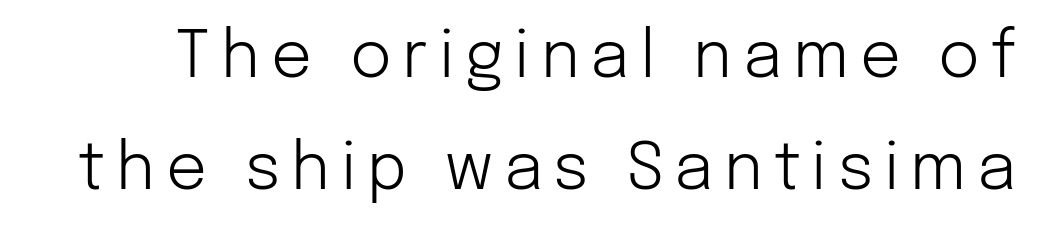
{"serif": "no", "italic": "no", "bold": "no", "weight": "light", "width": "normal", "stroke_contrast": "low", "x_height": "medium", "monospaced": "no", "underline": "no", "line_spacing_ratio": 1.75, "glyph_px": 64}
